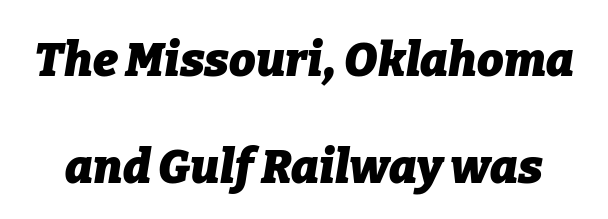
Q: Is the text bold? A: Yes.
Q: Is the text italic (slanted)? A: Yes, it leans right by about 9 degrees.
Q: Is the text underlined? A: No.
Q: Is the spacing between letters normal or unusually wide? A: Normal.
Q: Is the spacing between lines tight, normal or loose? A: Loose.
Q: Width (condensed, normal, or wide)? A: Normal.
Q: Stroke contrast? A: Low.
Q: x-height? A: Medium.
Q: Monospaced? A: No.
